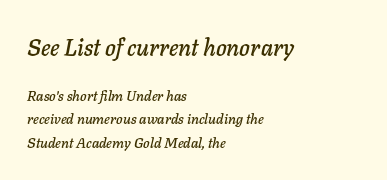
The image shows 23 px text type, italic (leaning right); set left-aligned, normal line spacing (1.65x), normal letter spacing, not underlined; the first (top) block is 1.64x larger.
